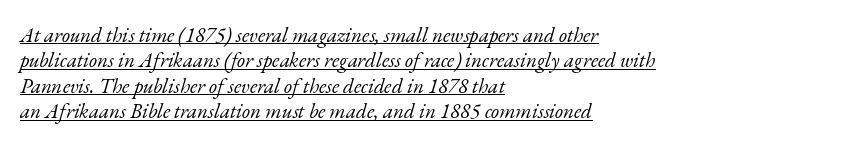
Q: Is the text bold? A: No.
Q: Is the text italic (slanted)? A: Yes, it leans right by about 17 degrees.
Q: Is the text underlined? A: Yes.
Q: How is the paragraph aligned? A: Left-aligned.
Q: Is the spacing between letters normal or unusually wide? A: Normal.
